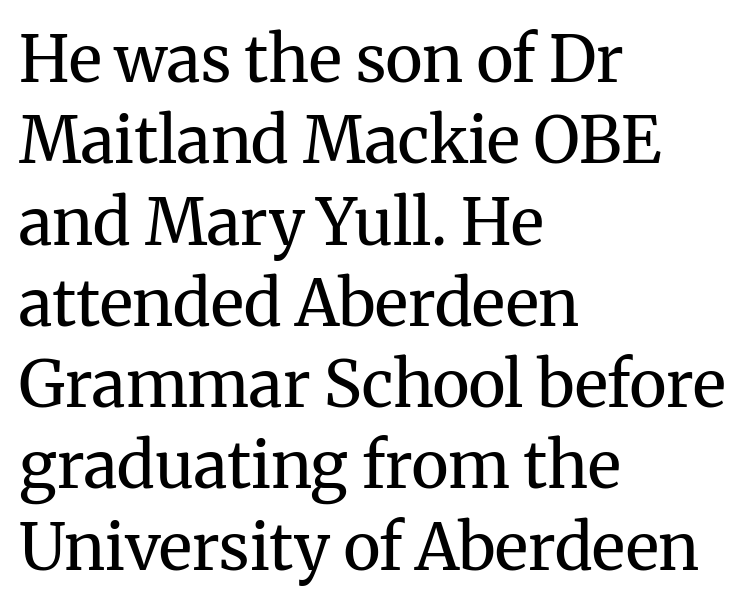
{"serif": "yes", "italic": "no", "bold": "no", "weight": "regular", "width": "normal", "stroke_contrast": "medium", "x_height": "medium", "monospaced": "no", "underline": "no", "align": "left", "line_spacing": "normal", "line_spacing_ratio": 1.27, "letter_spacing": "normal", "letter_spacing_em": 0.0, "glyph_px": 64}
